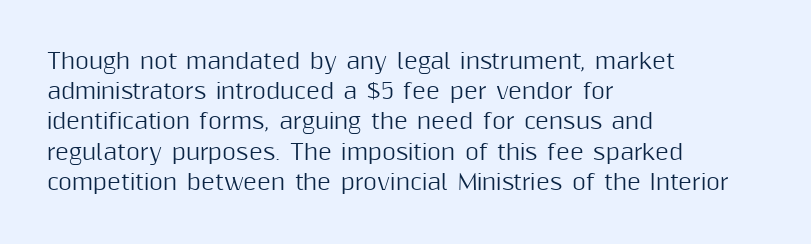
The image shows 21 px text type, upright; set left-aligned, normal line spacing (1.44x), normal letter spacing, not underlined.
